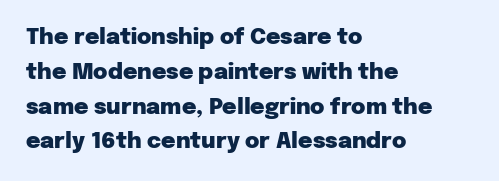
The image shows 22 px bold type, upright; set left-aligned, normal line spacing (1.58x), normal letter spacing, not underlined.
